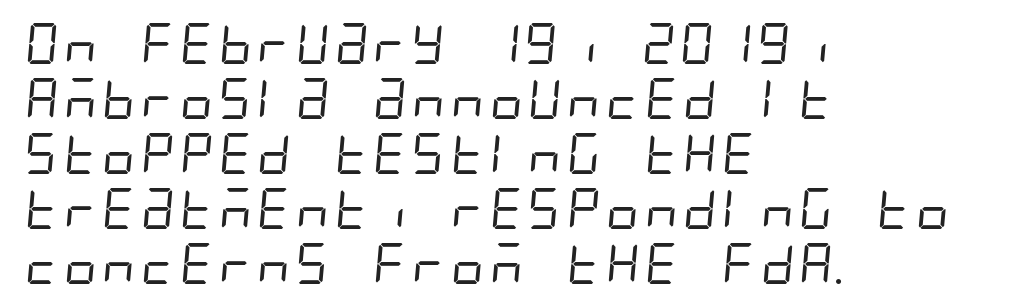
{"serif": "no", "bold": "no", "weight": "regular", "width": "condensed", "stroke_contrast": "low", "x_height": "large", "underline": "no", "align": "left", "line_spacing": "normal", "line_spacing_ratio": 1.34, "letter_spacing": "normal", "letter_spacing_em": 0.0, "glyph_px": 41}
